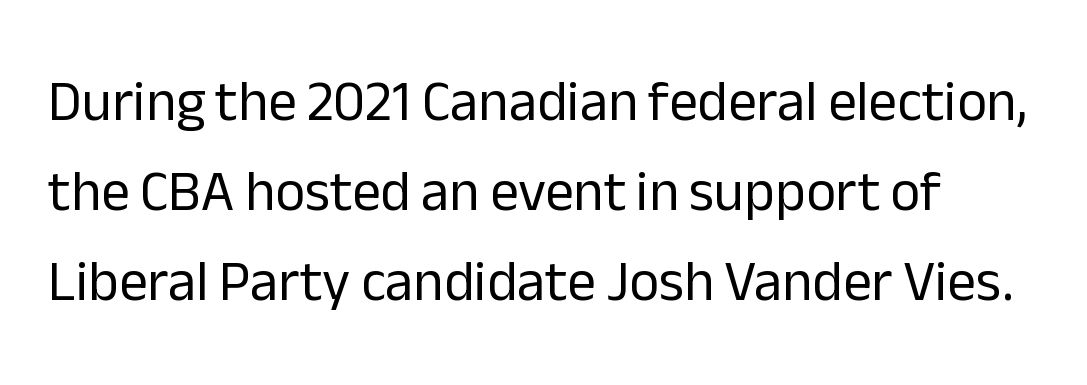
A bare baseline throughout the passage. In terms of letterform style, serifs are entirely absent. No letter is thick-stroked: the sample isn't bold. Is there any slant? The stems are plumb. A typesetter would call this zero additional tracking. Looks like regular typesetting: each glyph gets only the width it needs.
